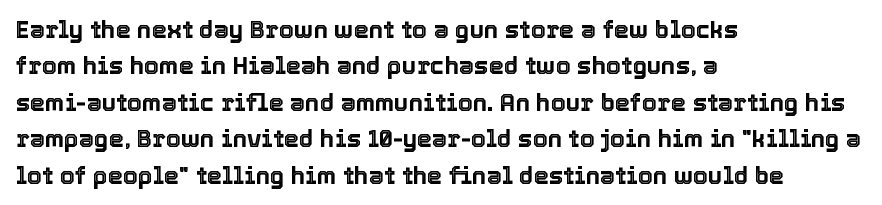
The image shows 24 px text type, upright; set left-aligned, normal line spacing (1.52x), normal letter spacing, not underlined.
